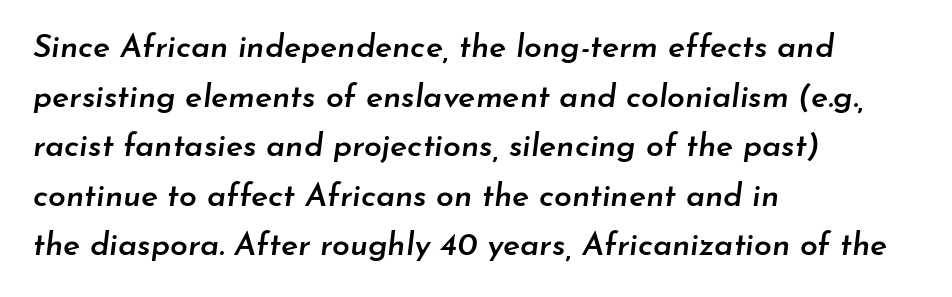
Q: Is the text bold? A: Semi-bold.
Q: Is the text italic (slanted)? A: Yes, it leans right by about 7 degrees.
Q: Is the text underlined? A: No.
Q: How is the paragraph aligned? A: Left-aligned.
Q: Is the spacing between letters normal or unusually wide? A: Normal.
Q: Is the spacing between lines tight, normal or loose? A: Normal.
Q: Width (condensed, normal, or wide)? A: Normal.
Q: Stroke contrast? A: Low.
Q: x-height? A: Small.
Q: Monospaced? A: No.
